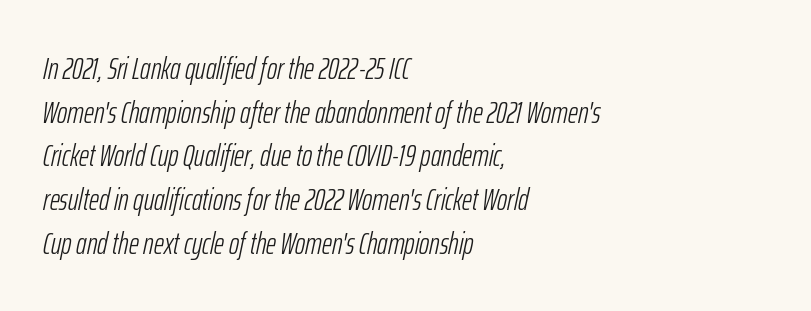
Q: Is the text bold? A: No.
Q: Is the text italic (slanted)? A: Yes, it leans right by about 12 degrees.
Q: Is the text underlined? A: No.
Q: How is the paragraph aligned? A: Left-aligned.
Q: Is the spacing between letters normal or unusually wide? A: Normal.
Q: Is the spacing between lines tight, normal or loose? A: Normal.
Q: Width (condensed, normal, or wide)? A: Condensed.
Q: Stroke contrast? A: Low.
Q: x-height? A: Medium.
Q: Monospaced? A: No.
